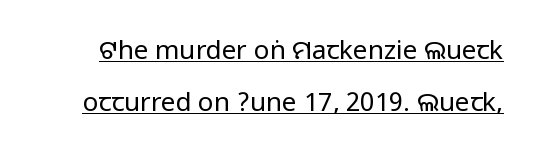
Inter-character spacing is left at the font's built-in metrics. Compared with a typical body face, this is equally light or lighter still. This rendering features underlined lettering. Upright lettering throughout. Compared with typical paragraphs, the rows here are farther apart.
